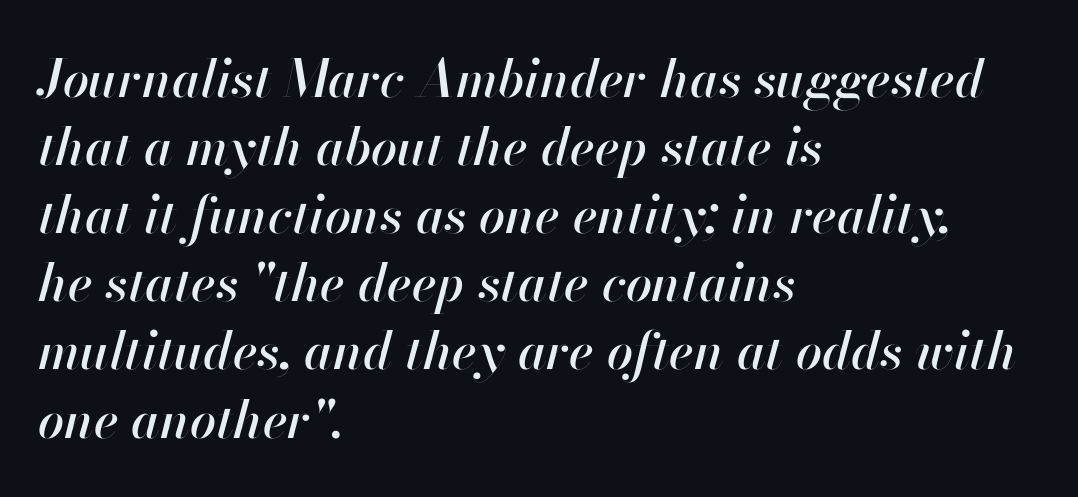
Think of a printed novel: that variable character pitch is what you see here. In CSS terms this would be text-align: left. The type is set solid horizontally, with unmodified tracking. Clear beneath every line of the passage. The face used here has a pronounced slope to its letters. One glance says typical: line gaps are just what's usual.
